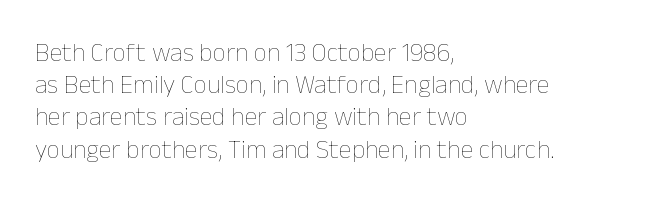
The image shows 26 px text type, upright; set left-aligned, line spacing 1.24x, normal letter spacing, not underlined.
